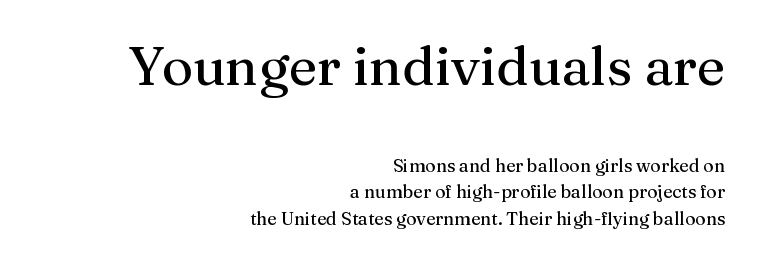
Q: Is the text italic (slanted)? A: No, it is upright.
Q: Is the typeface a serif or a sans-serif typeface? A: Serif.
Q: Is the text underlined? A: No.
Q: How is the paragraph aligned? A: Right-aligned.
Q: Is the spacing between letters normal or unusually wide? A: Normal.
Q: Is the spacing between lines tight, normal or loose? A: Normal.
Q: Which block of text is set in a larger size, the first (top) or the second (bottom)? A: The first (top) one.
Q: Width (condensed, normal, or wide)? A: Normal.
Q: Stroke contrast? A: Medium.
Q: x-height? A: Medium.
Q: Monospaced? A: No.
